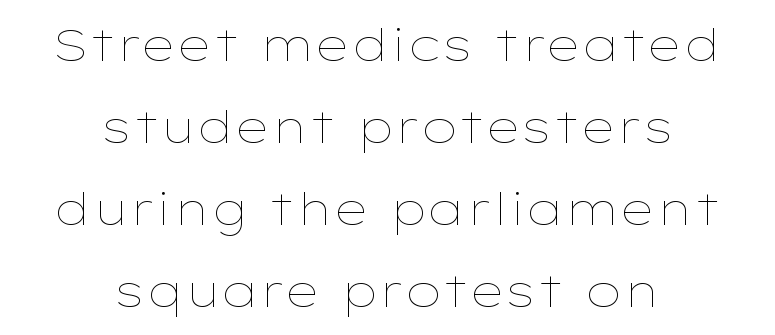
Q: Is the text bold? A: No.
Q: Is the text italic (slanted)? A: No, it is upright.
Q: Is the text underlined? A: No.
Q: How is the paragraph aligned? A: Centered.
Q: Is the spacing between letters normal or unusually wide? A: Normal.
Q: Width (condensed, normal, or wide)? A: Wide.
Q: Stroke contrast? A: Low.
Q: x-height? A: Medium.
Q: Monospaced? A: No.
